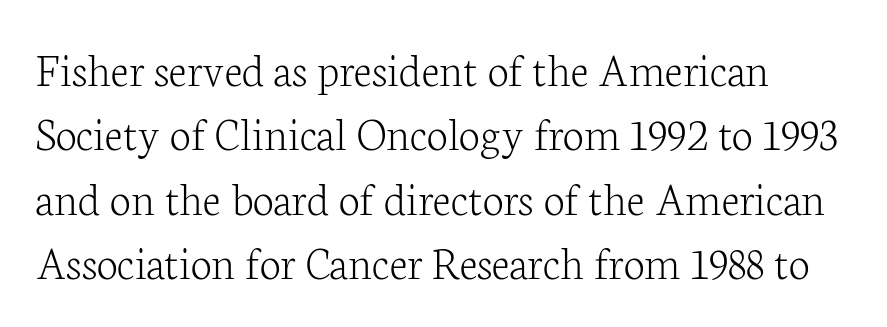
Q: Is the text bold? A: No.
Q: Is the text italic (slanted)? A: No, it is upright.
Q: Is the typeface a serif or a sans-serif typeface? A: Serif.
Q: Is the text underlined? A: No.
Q: How is the paragraph aligned? A: Left-aligned.
Q: Is the spacing between letters normal or unusually wide? A: Normal.
Q: Is the spacing between lines tight, normal or loose? A: Normal.
Q: Width (condensed, normal, or wide)? A: Normal.
Q: Stroke contrast? A: Low.
Q: x-height? A: Medium.
Q: Monospaced? A: No.
